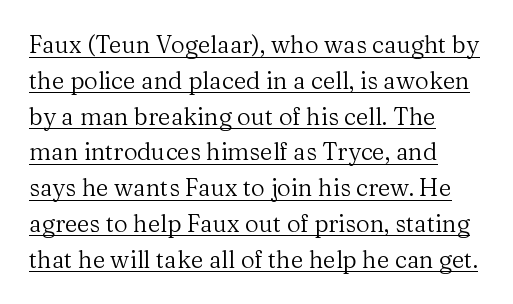
The image shows 24 px text type, upright; set left-aligned, normal line spacing (1.49x), normal letter spacing, underlined.
